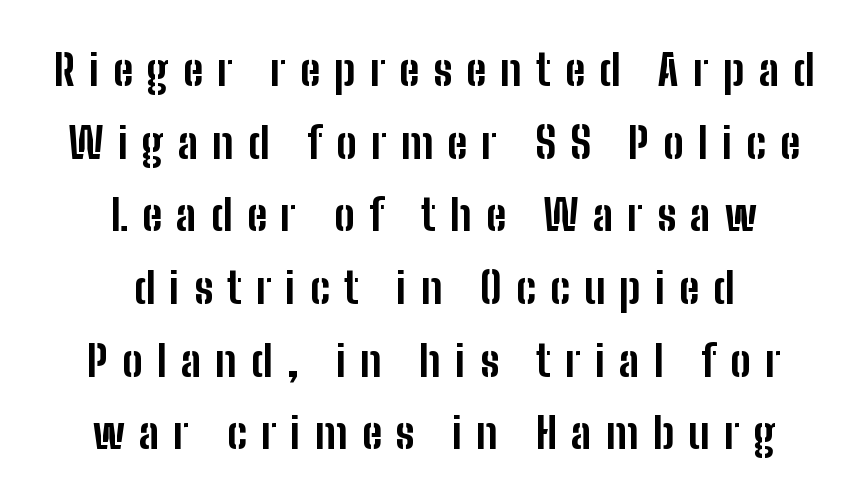
Style check: upright. Plain, unruled lines of type. The characters display no serif detailing; their extremities are plain. The tracking jumps out immediately: characters are airy and widely separated. Strong, thick strokes mark this as bold type. The line-height multiplier appears to be the usual default.
